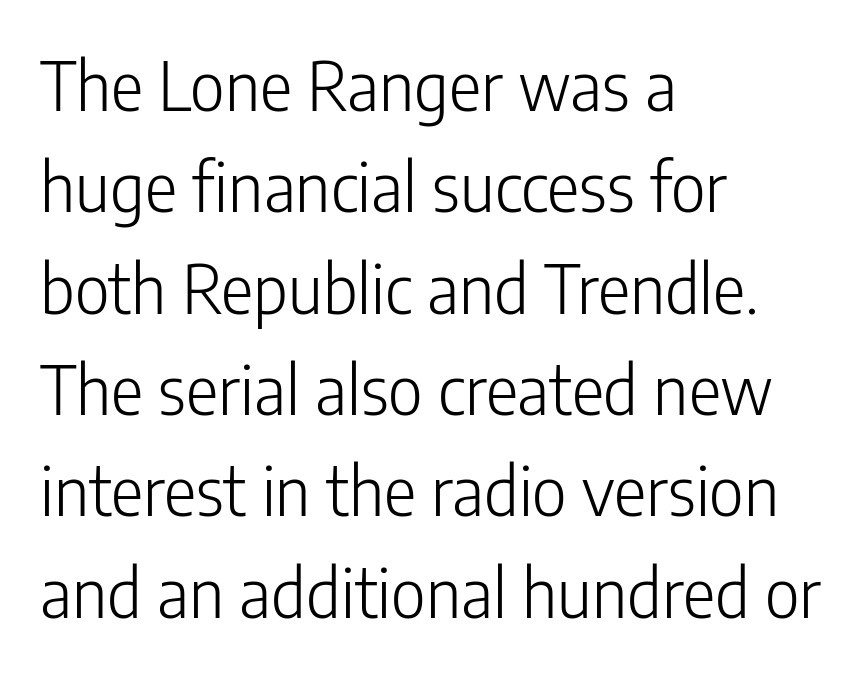
The image shows 68 px light, condensed sans-serif type, upright; set left-aligned, normal line spacing (1.49x), normal letter spacing, not underlined; low stroke contrast and a medium x-height.
